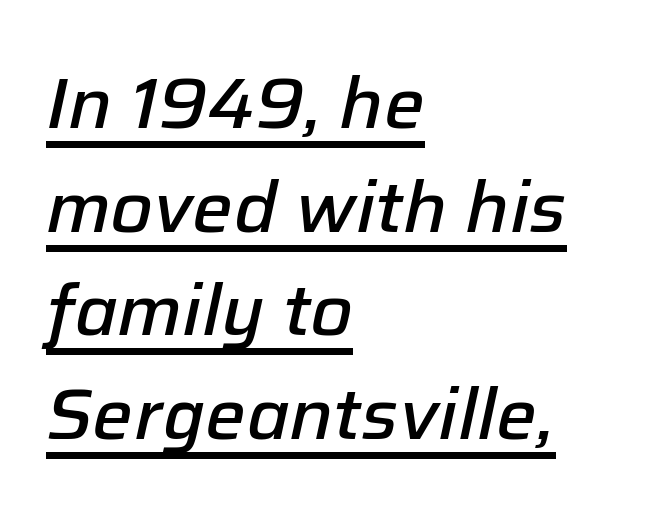
{"italic": "yes", "lean": "right", "slant_degrees": 12, "bold": "semi", "weight": "semibold", "width": "normal", "stroke_contrast": "low", "x_height": "medium", "monospaced": "no", "underline": "yes", "align": "left", "line_spacing": "normal", "line_spacing_ratio": 1.44, "letter_spacing": "normal", "letter_spacing_em": 0.0, "glyph_px": 72}
